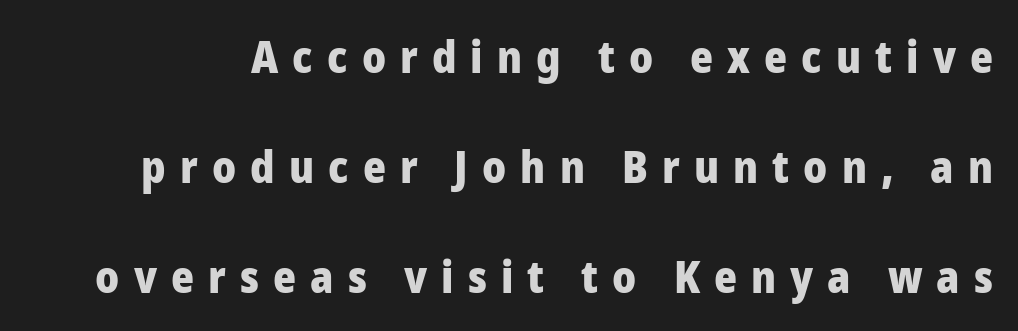
The image shows 44 px heavy sans-serif type, upright; set loose line spacing (2.5x), unusually wide letter spacing (+0.32 em), not underlined; low stroke contrast and a medium x-height.
